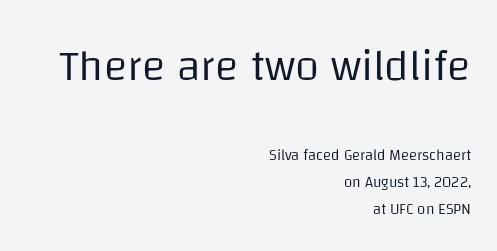
The rendering shrinks the type as you move from the upper chunk to the lower. The tracking reads as untouched default to a designer's eye. Unbolded letterforms with no extra heft. The lines are quadded right. Think of a printed novel: that variable character pitch is what you see here.
